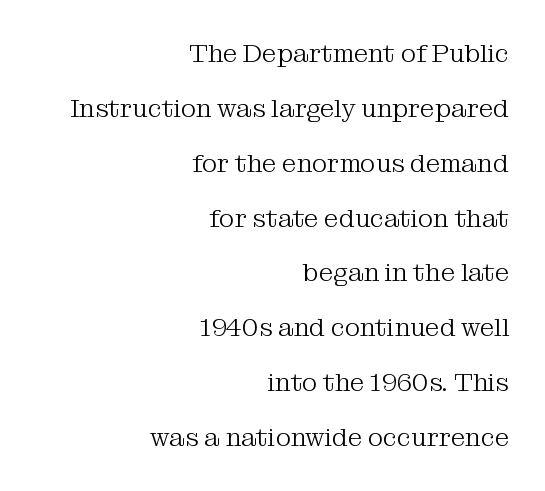
Q: Is the text bold? A: No.
Q: Is the text italic (slanted)? A: No, it is upright.
Q: Is the text underlined? A: No.
Q: How is the paragraph aligned? A: Right-aligned.
Q: Is the spacing between letters normal or unusually wide? A: Normal.
Q: Is the spacing between lines tight, normal or loose? A: Loose.
